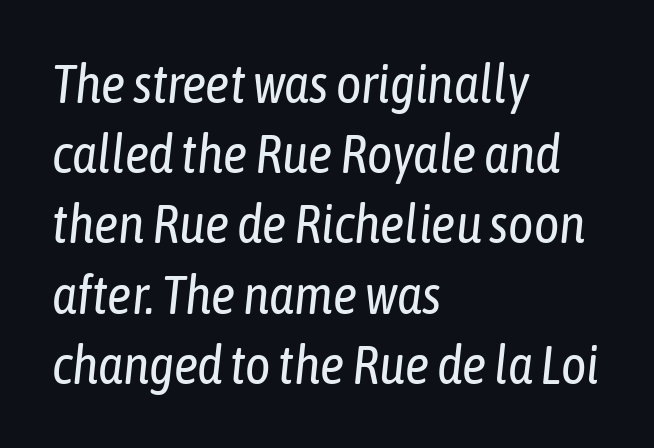
{"italic": "yes", "lean": "right", "slant_degrees": 6, "bold": "no", "weight": "regular", "width": "condensed", "stroke_contrast": "low", "x_height": "medium", "monospaced": "no", "underline": "no", "align": "left", "line_spacing": "normal", "line_spacing_ratio": 1.3, "letter_spacing": "normal", "letter_spacing_em": 0.0, "glyph_px": 54}
